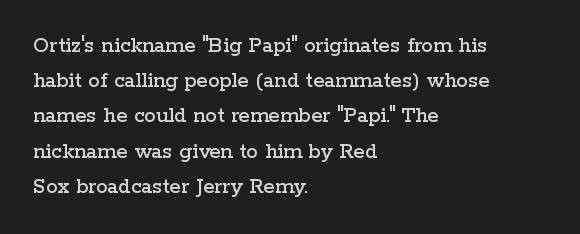
The designer left line spacing at the default. The face used here is rendered with its standard letterfit. The letters stand upright; this is a roman face. The rag falls on the right side of this text block. The words here are not underlined.
